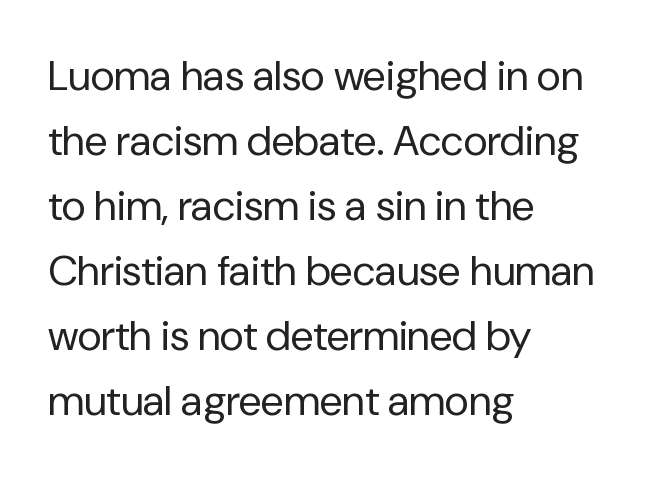
Summary of weight: not heavy and not bold. Visually the block forms a straight wall on the left and a jagged coastline on the right. Glyph-to-glyph distance matches everyday printed text. Words float on clear page, feet unadorned.
